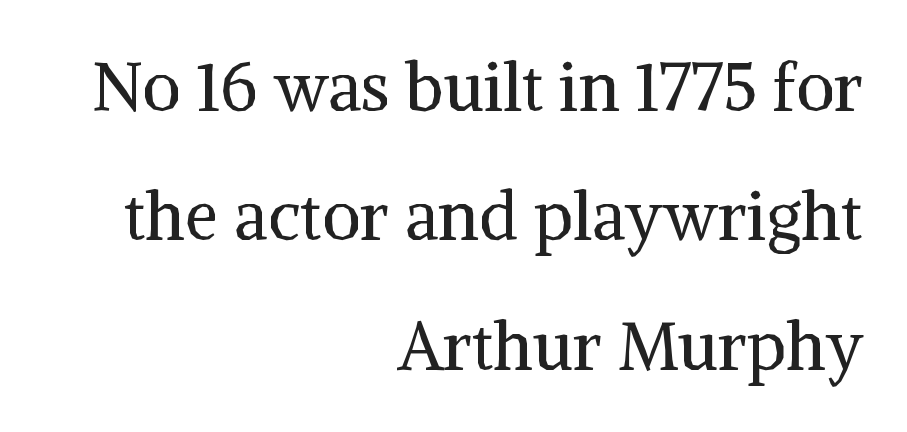
The image shows 67 px regular-weight serif type, upright; set right-aligned, loose line spacing (1.93x), normal letter spacing, not underlined; medium stroke contrast and a medium x-height.
